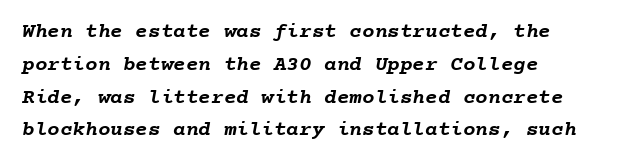
The baseline area is clear. Does extra space separate the letters? No, they use regular spacing. Evenly set lines give the paragraph a standard silhouette. These words are printed bold, with thick strokes throughout. Is the block centered? No — it sits flush against the left margin.
